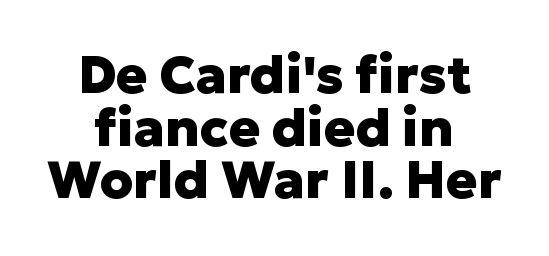
Q: Is the text bold? A: Yes.
Q: Is the text italic (slanted)? A: No, it is upright.
Q: Is the typeface a serif or a sans-serif typeface? A: Sans-serif.
Q: Is the text underlined? A: No.
Q: How is the paragraph aligned? A: Centered.
Q: Is the spacing between letters normal or unusually wide? A: Normal.
Q: Is the spacing between lines tight, normal or loose? A: Tight.
Q: Width (condensed, normal, or wide)? A: Normal.
Q: Stroke contrast? A: Low.
Q: x-height? A: Medium.
Q: Monospaced? A: No.
